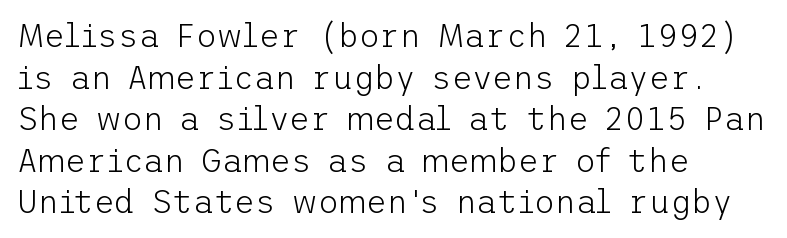
Nobody drew a line under any word here. On a weight scale, this lands at 450 or below. No italicization has been applied; the sample stays upright. Notice how descenders clear the ascenders below comfortably — that's standard leading.
